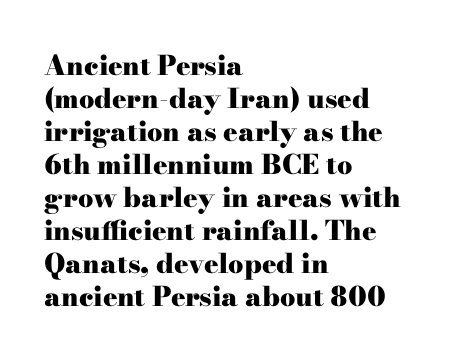
Words float on clear page, feet unadorned. Does the lettering tilt? It doesn't — this is upright. Visually the block forms a straight wall on the left and a jagged coastline on the right. These words are printed bold, with thick strokes throughout. Characters follow at the spacing the type designer built in.
